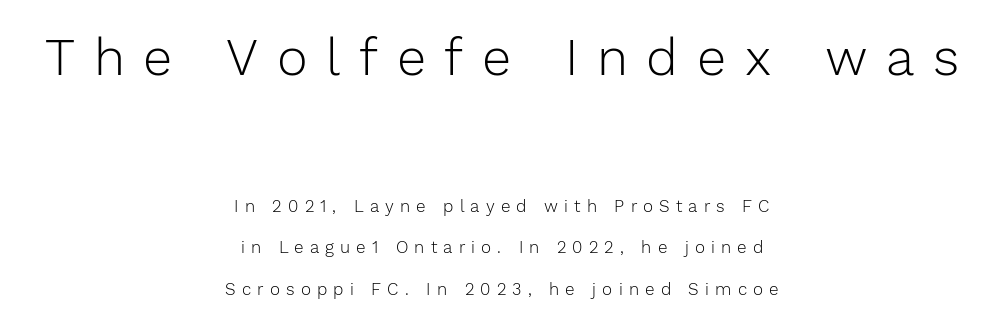
{"serif": "no", "italic": "no", "bold": "no", "weight": "light", "width": "normal", "stroke_contrast": "low", "x_height": "medium", "monospaced": "no", "underline": "no", "align": "center", "line_spacing": "loose", "line_spacing_ratio": 2.46, "letter_spacing": "wide", "letter_spacing_em": 0.36, "larger_block": "first", "size_ratio": 3.06, "glyph_px": 52}
